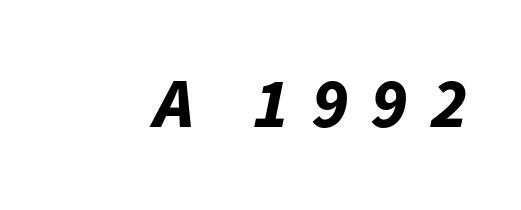
The lettering tilts uniformly, giving the passage an italic look. The letterforms stand isolated, each surrounded by extra space. Decoration check: the copy has no underline. This is heavy type, rendered in bold. The passage shown is typed in a proportional face where columns would drift.
